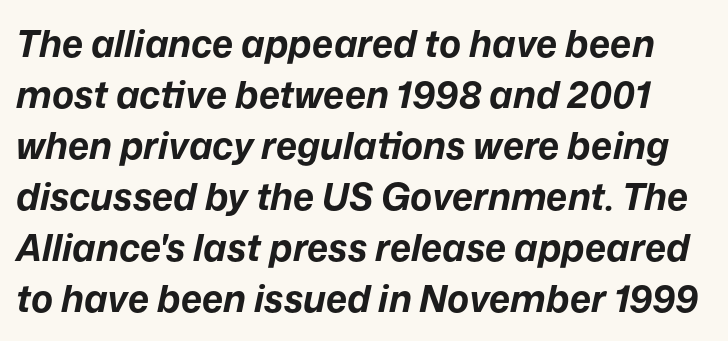
Q: Is the text bold? A: Yes.
Q: Is the text italic (slanted)? A: Yes, it leans right by about 12 degrees.
Q: Is the text underlined? A: No.
Q: Is the spacing between letters normal or unusually wide? A: Normal.
Q: Is the spacing between lines tight, normal or loose? A: Normal.
Q: Width (condensed, normal, or wide)? A: Normal.
Q: Stroke contrast? A: Low.
Q: x-height? A: Medium.
Q: Monospaced? A: No.
